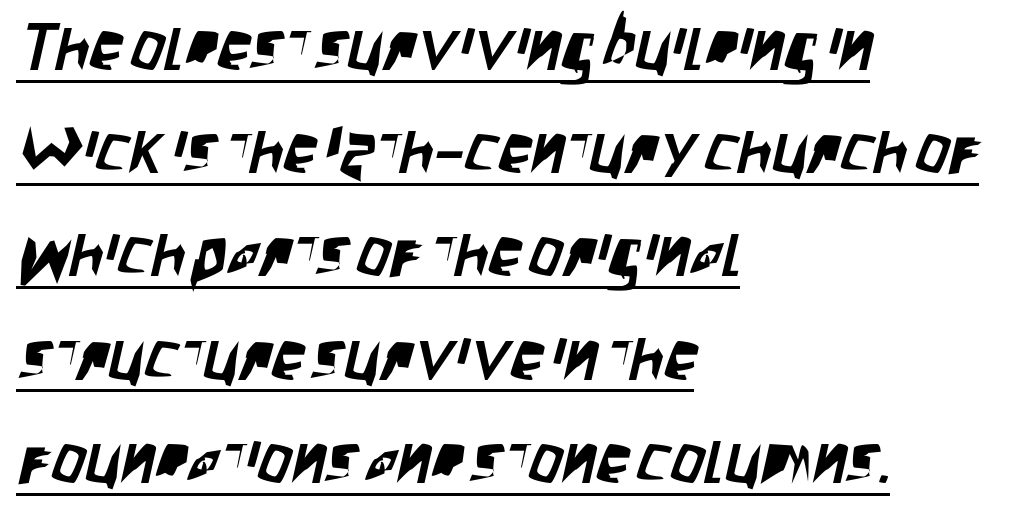
Inter-character spacing is left at the font's built-in metrics. Each new line begins a customary step beneath the previous one. The letters advance in unequal steps, a hallmark of proportional type. A typesetter would label this face a sans.
